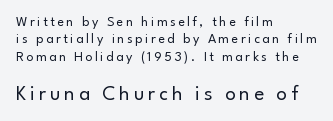
The image shows 21 px text type, upright; set left-aligned, line spacing 1.24x, not underlined; the second (bottom) block is 1.5x larger.
